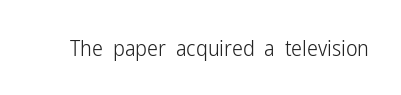
Q: Is the text bold? A: No.
Q: Is the text italic (slanted)? A: No, it is upright.
Q: Is the text underlined? A: No.
Q: Is the spacing between letters normal or unusually wide? A: Normal.
